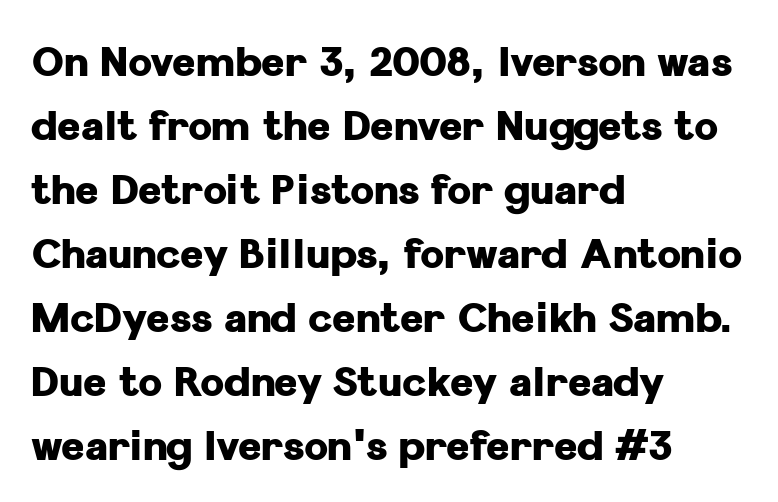
The image shows 40 px heavy sans-serif type, upright; set left-aligned, normal line spacing (1.6x), normal letter spacing, not underlined; low stroke contrast and a medium x-height.
